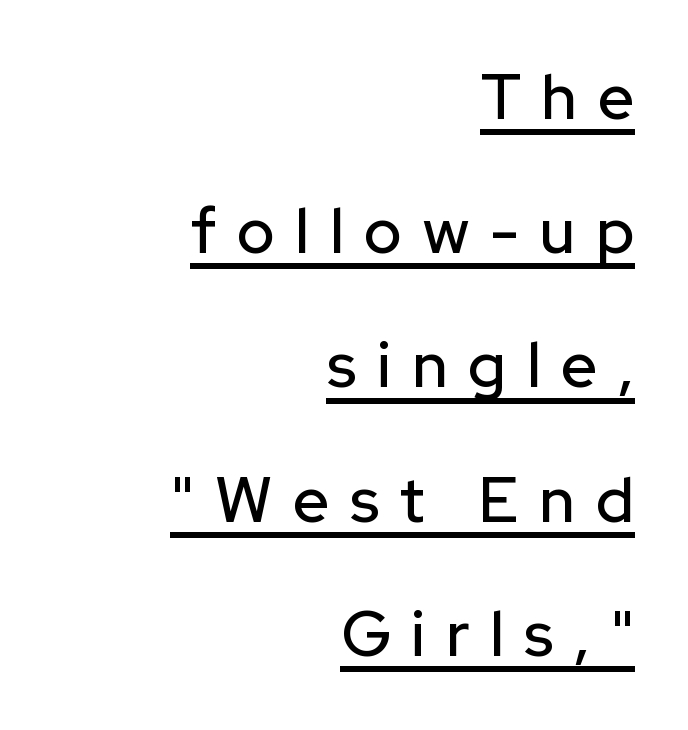
{"serif": "no", "italic": "no", "width": "normal", "stroke_contrast": "low", "x_height": "medium", "monospaced": "no", "underline": "yes", "align": "right", "line_spacing": "loose", "line_spacing_ratio": 2.13, "letter_spacing": "wide", "letter_spacing_em": 0.33, "glyph_px": 63}
